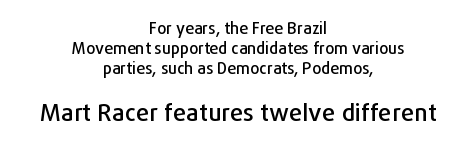
{"italic": "no", "underline": "no", "align": "center", "line_spacing_ratio": 1.24, "letter_spacing": "normal", "letter_spacing_em": 0.0, "larger_block": "second", "size_ratio": 1.5, "glyph_px": 24}
